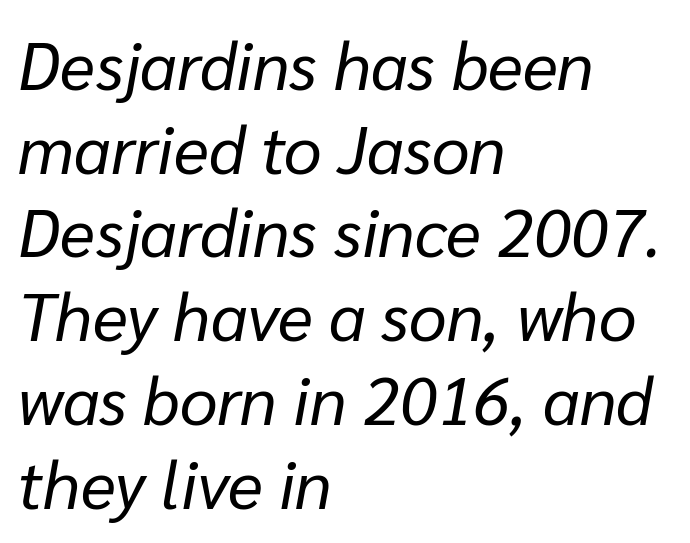
The image shows 67 px regular-weight type, italic (leaning right); set left-aligned, normal line spacing (1.25x), normal letter spacing, not underlined; low stroke contrast and a medium x-height.
